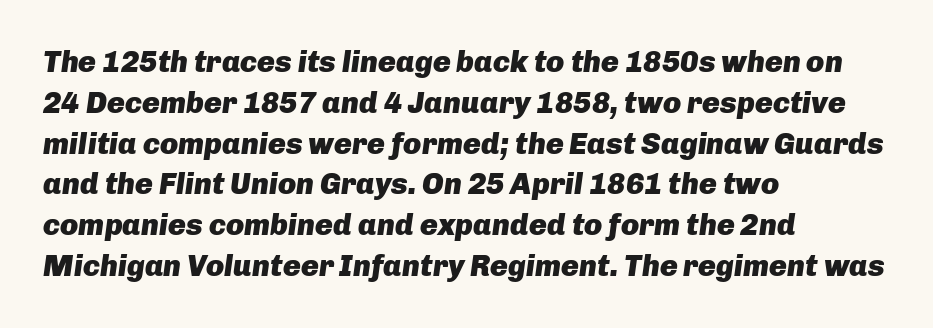
Has an underline been added? It has not. Words appear dense and cohesive because spacing is normal. The whole block is typeset with a tilt. Vertical spacing — default. Each letter keeps its own natural width here, so spacing adapts to shape.
